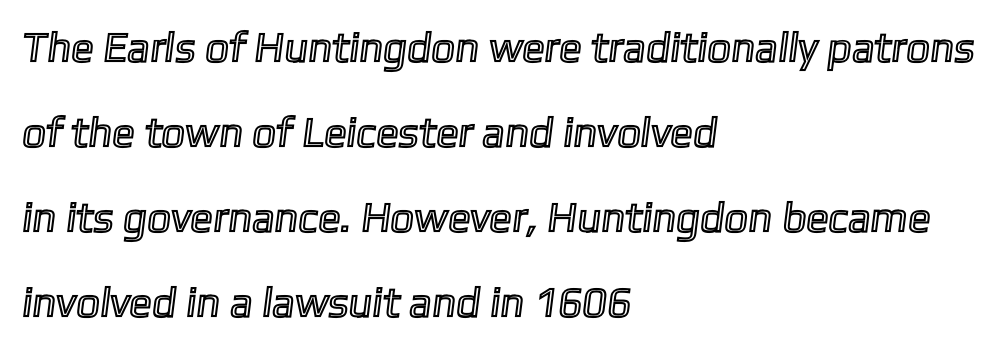
Short and long lines alike share a common starting point at left. Here the designer chose a conventional face with non-uniform glyph widths. The horizontal fit of the characters is conventional and even. A typesetter would call this leading open, well beyond the default. Just letters on the line, the space beneath them empty.
